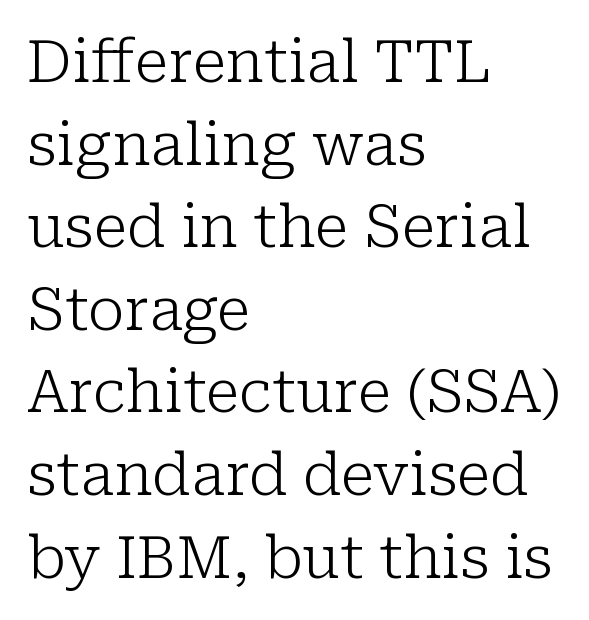
Weight: not bold — regular or lighter. The space beneath each line is pristine and unruled. Each letter keeps its own natural width here, so spacing adapts to shape. Are there feet on the stems? There are — it's a serif. It's the straight-up-and-down kind of type.
